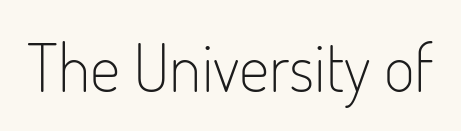
{"serif": "no", "italic": "no", "bold": "no", "weight": "light", "width": "condensed", "stroke_contrast": "low", "x_height": "small", "monospaced": "no", "underline": "no", "letter_spacing": "normal", "letter_spacing_em": 0.0, "glyph_px": 67}
